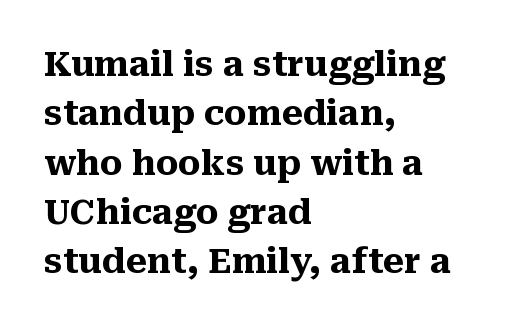
{"serif": "yes", "italic": "no", "bold": "yes", "weight": "heavy", "width": "normal", "stroke_contrast": "medium", "x_height": "medium", "monospaced": "no", "underline": "no", "align": "left", "line_spacing": "normal", "line_spacing_ratio": 1.45, "letter_spacing": "normal", "letter_spacing_em": 0.0, "glyph_px": 34}
